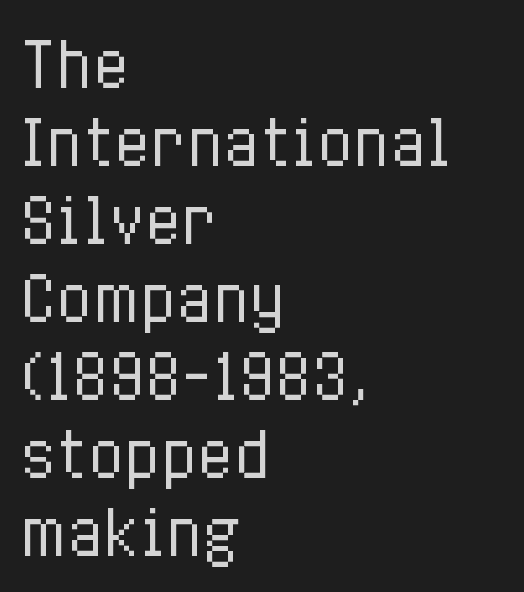
The image shows 60 px regular-weight, condensed type, upright; set left-aligned, normal line spacing (1.3x), normal letter spacing, not underlined; low stroke contrast and a medium x-height.
